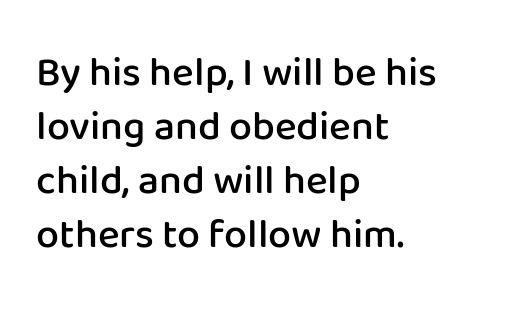
The image shows 41 px semibold sans-serif type, upright; set left-aligned, normal line spacing (1.32x), normal letter spacing, not underlined; low stroke contrast and a medium x-height.
